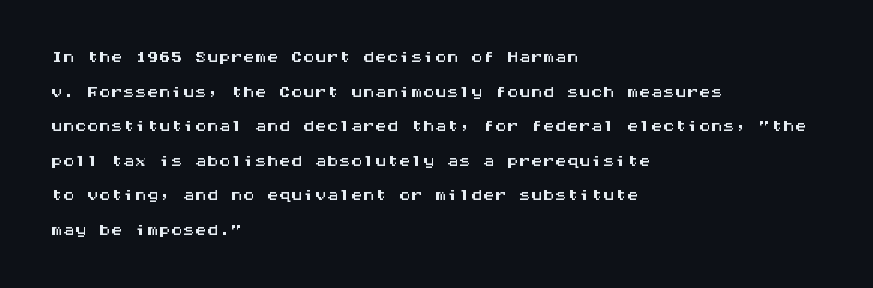
The image shows 24 px text type, upright; set left-aligned, normal line spacing (1.44x), normal letter spacing, not underlined.
